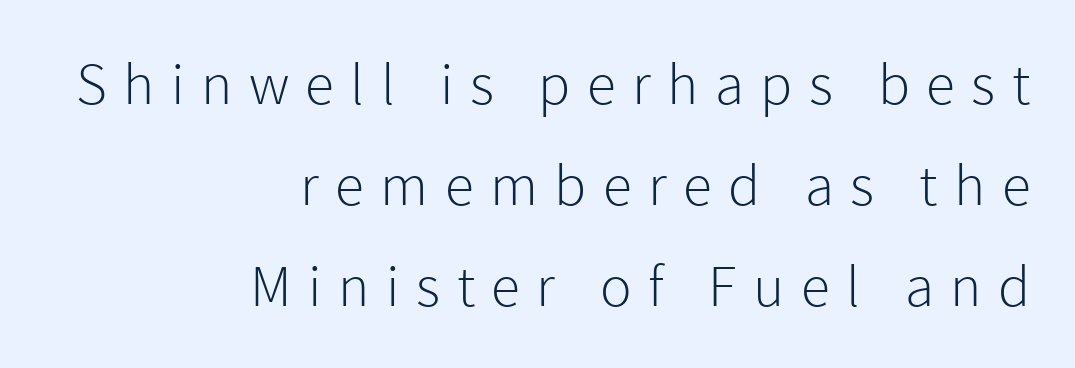
Q: Is the text bold? A: No.
Q: Is the text italic (slanted)? A: No, it is upright.
Q: Is the typeface a serif or a sans-serif typeface? A: Sans-serif.
Q: Is the text underlined? A: No.
Q: How is the paragraph aligned? A: Right-aligned.
Q: Is the spacing between letters normal or unusually wide? A: Unusually wide.
Q: Width (condensed, normal, or wide)? A: Normal.
Q: x-height? A: Medium.
Q: Monospaced? A: No.
